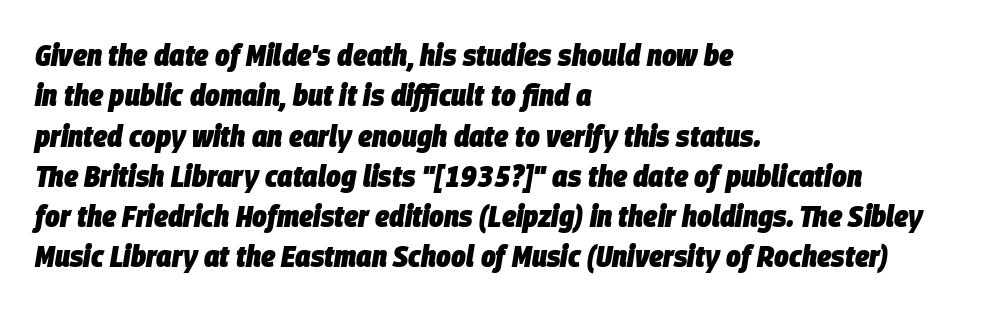
Words float on clear page, feet unadorned. Between one letter and the next there's only the usual sliver of space. Yep, that's italic — everything's leaning. These lines are rendered in a variable-pitch font. Look at the stroke-to-counter ratio: heavy, a bold.
